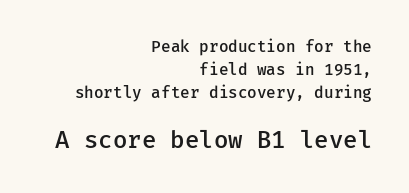
Casual observation: everything's shoved over to the right. The face used here appears at its bigger size in the lower chunk. The passage shown has conventional tracking throughout. Rendered with straight, roman letterforms. Stems and bowls a touch heavier than normal — semibold. A clean baseline with only descenders dipping below it.
